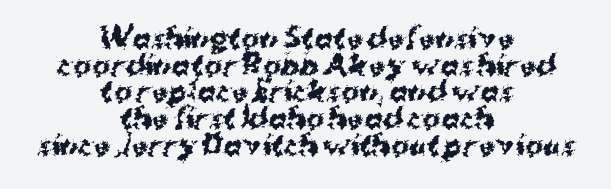
The rendering uses a bold face; every stroke is thick and dark. A bare baseline throughout the passage. Does the copy run flush right? No — it is centered line by line.
